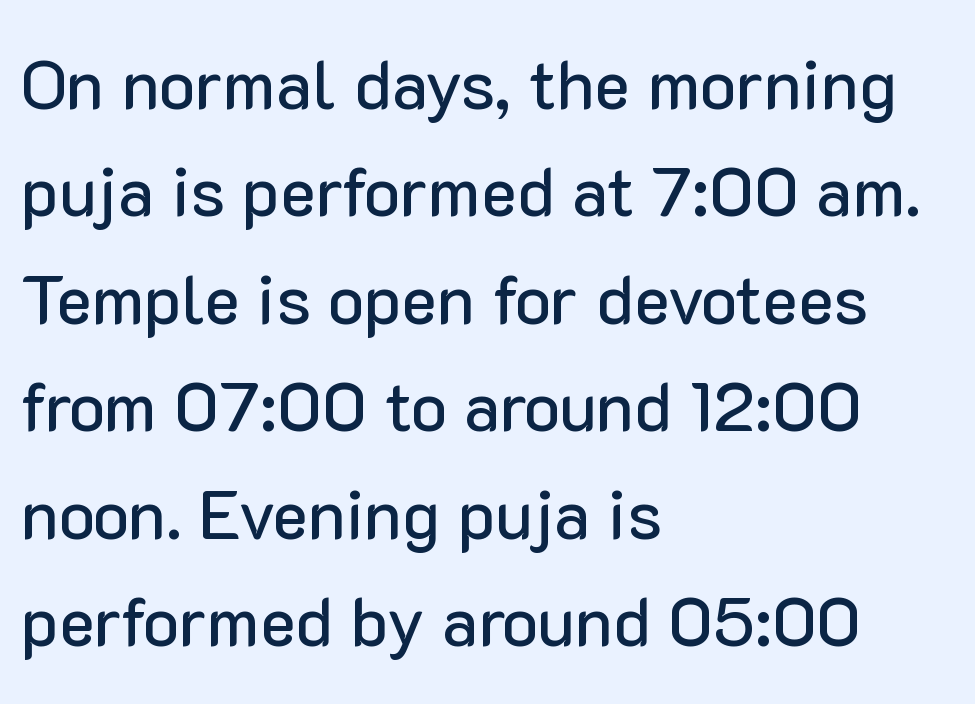
The image shows 68 px sans-serif type, upright; set left-aligned, normal line spacing (1.58x), normal letter spacing, not underlined; low stroke contrast and a medium x-height.
